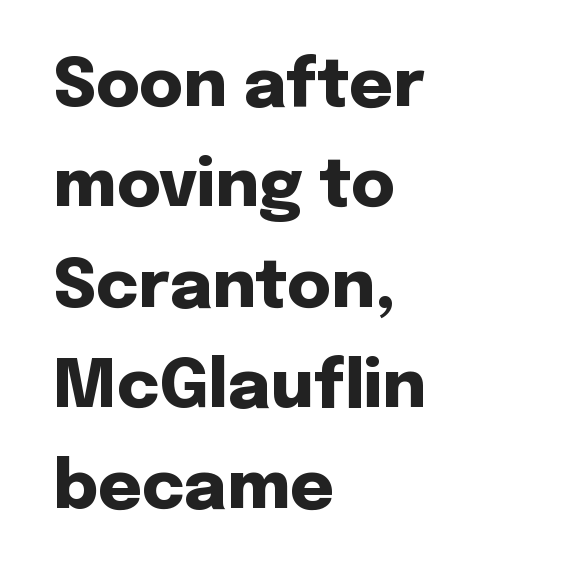
{"serif": "no", "italic": "no", "bold": "yes", "weight": "heavy", "width": "normal", "stroke_contrast": "low", "x_height": "medium", "monospaced": "no", "underline": "no", "align": "left", "line_spacing": "normal", "line_spacing_ratio": 1.5, "letter_spacing": "normal", "letter_spacing_em": 0.0, "glyph_px": 67}
